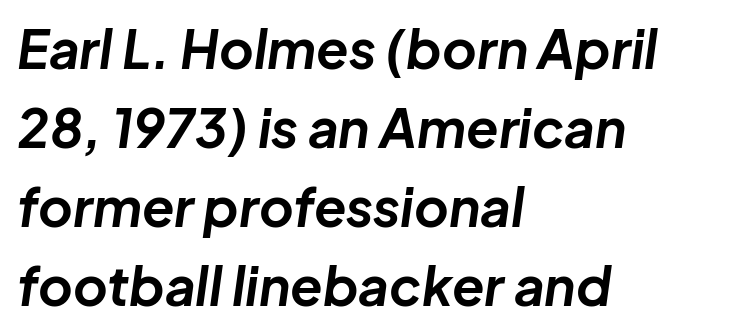
The image shows 53 px bold type, italic (leaning right); set left-aligned, normal line spacing (1.49x), normal letter spacing, not underlined; low stroke contrast and a medium x-height.
